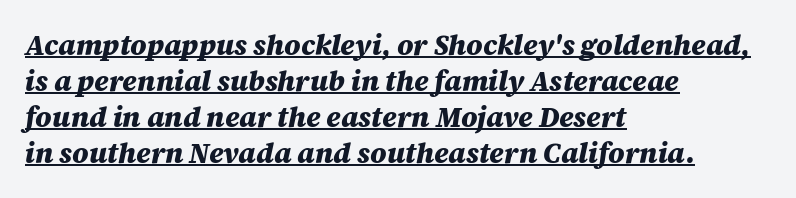
Q: Is the text bold? A: Yes.
Q: Is the text italic (slanted)? A: Yes, it leans right by about 12 degrees.
Q: Is the text underlined? A: Yes.
Q: How is the paragraph aligned? A: Left-aligned.
Q: Is the spacing between letters normal or unusually wide? A: Normal.
Q: Is the spacing between lines tight, normal or loose? A: Normal.
Q: Width (condensed, normal, or wide)? A: Normal.
Q: Stroke contrast? A: Medium.
Q: x-height? A: Large.
Q: Monospaced? A: No.
